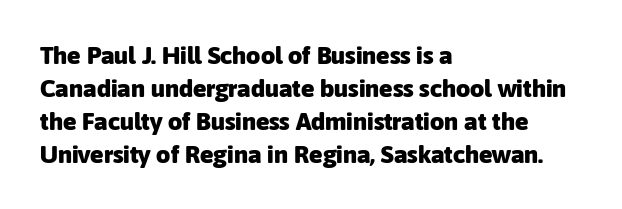
{"italic": "no", "bold": "yes", "underline": "no", "align": "left", "line_spacing": "normal", "line_spacing_ratio": 1.32, "letter_spacing": "normal", "letter_spacing_em": 0.0, "glyph_px": 25}
